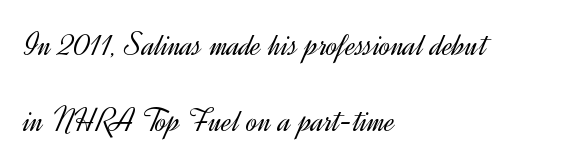
A typesetter would label this face a sans. Character widths vary here, with narrow letters taking less room than wide ones. If you drew a ruler down the left edge, every line would touch it. Baseline-to-baseline distance is far greater than the letter height. The typeface has the unassuming heft of standard copy or less.
